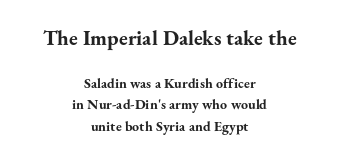
The image shows 21 px bold type, upright; set centered, normal line spacing (1.56x), normal letter spacing, not underlined; the first (top) block is 1.5x larger.
